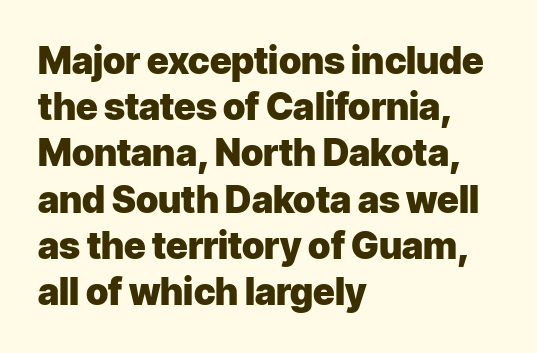
Q: Is the text bold? A: Yes.
Q: Is the text italic (slanted)? A: No, it is upright.
Q: Is the typeface a serif or a sans-serif typeface? A: Sans-serif.
Q: Is the text underlined? A: No.
Q: How is the paragraph aligned? A: Left-aligned.
Q: Is the spacing between letters normal or unusually wide? A: Normal.
Q: Is the spacing between lines tight, normal or loose? A: Normal.
Q: Width (condensed, normal, or wide)? A: Normal.
Q: Stroke contrast? A: Low.
Q: x-height? A: Medium.
Q: Monospaced? A: No.
